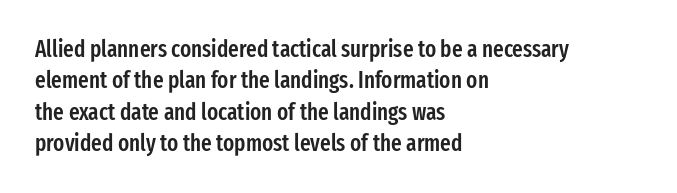
The image shows 23 px text type, upright; set left-aligned, normal line spacing (1.36x), normal letter spacing, not underlined.
